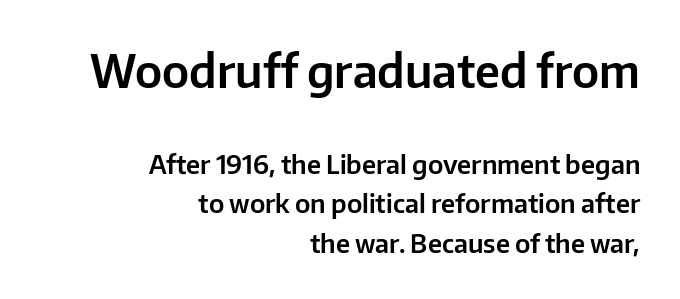
The image shows 46 px sans-serif type, upright; set right-aligned, normal line spacing (1.52x), normal letter spacing, not underlined; the first (top) block is 1.77x larger; low stroke contrast and a medium x-height.
